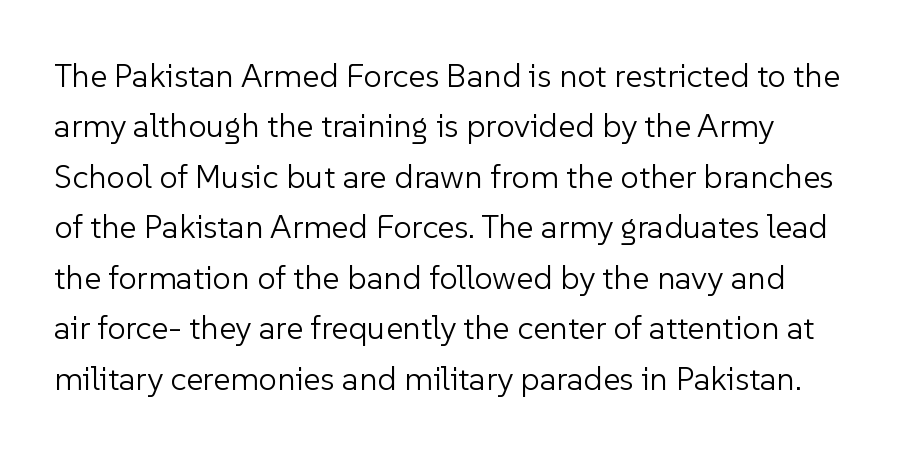
Q: Is the text bold? A: No.
Q: Is the text italic (slanted)? A: No, it is upright.
Q: Is the typeface a serif or a sans-serif typeface? A: Sans-serif.
Q: Is the text underlined? A: No.
Q: Is the spacing between letters normal or unusually wide? A: Normal.
Q: Is the spacing between lines tight, normal or loose? A: Normal.
Q: Width (condensed, normal, or wide)? A: Normal.
Q: Stroke contrast? A: Low.
Q: x-height? A: Medium.
Q: Monospaced? A: No.
